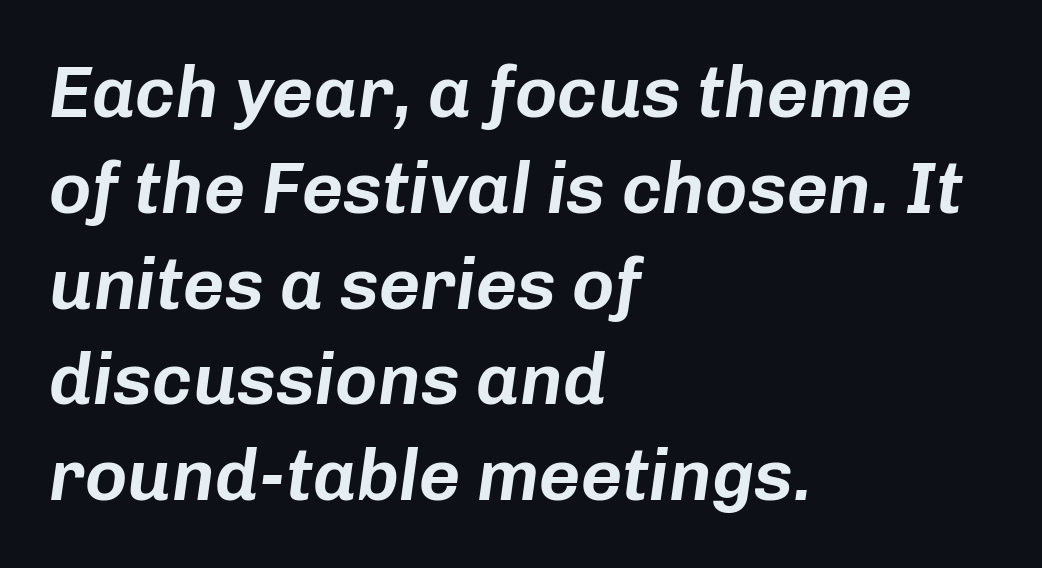
Rows of type keep a routine distance in the vertical direction. The passage shown is not underscored anywhere. A typesetter would mark this as italic. The tracking reads as untouched default to a designer's eye. All the whitespace from short lines collects on the right. Varying glyph widths throughout — classic text-font behaviour.
